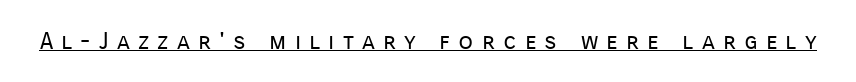
{"italic": "no", "bold": "no", "underline": "yes", "letter_spacing": "wide", "letter_spacing_em": 0.34, "glyph_px": 24}
